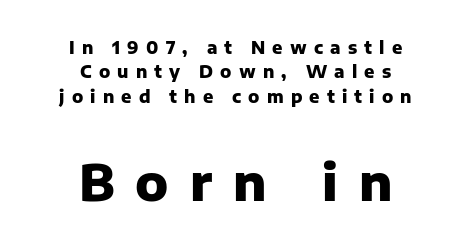
{"serif": "no", "italic": "no", "bold": "yes", "weight": "heavy", "width": "normal", "stroke_contrast": "low", "x_height": "medium", "monospaced": "no", "underline": "no", "align": "center", "line_spacing": "normal", "line_spacing_ratio": 1.43, "letter_spacing": "wide", "letter_spacing_em": 0.42, "larger_block": "second", "size_ratio": 2.94, "glyph_px": 50}
